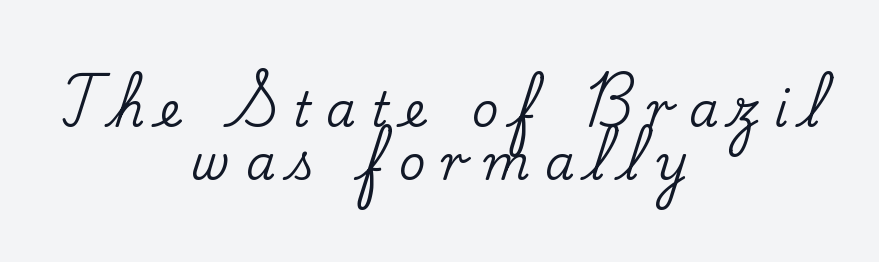
Characters follow at a spacing far wider than the type designer built in. In terms of letterform style, serifs are clearly present. Do the characters align in a grid? No, the font is proportional.
